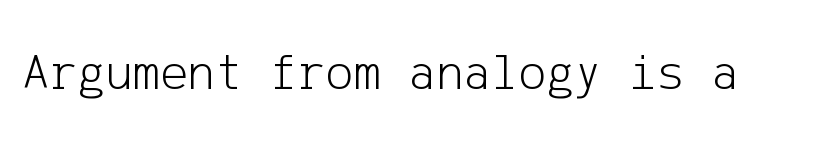
The image shows 52 px light sans-serif type, upright; set normal letter spacing, not underlined; low stroke contrast and a medium x-height.
